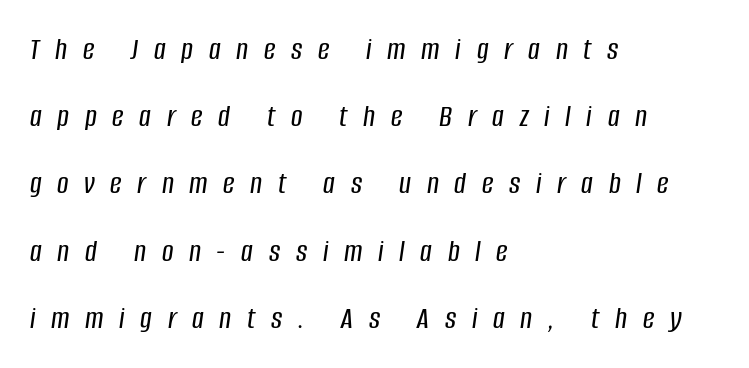
The image shows 32 px condensed type, italic (leaning right); set left-aligned, loose line spacing (2.1x), unusually wide letter spacing (+0.49 em), not underlined; low stroke contrast and a large x-height.
